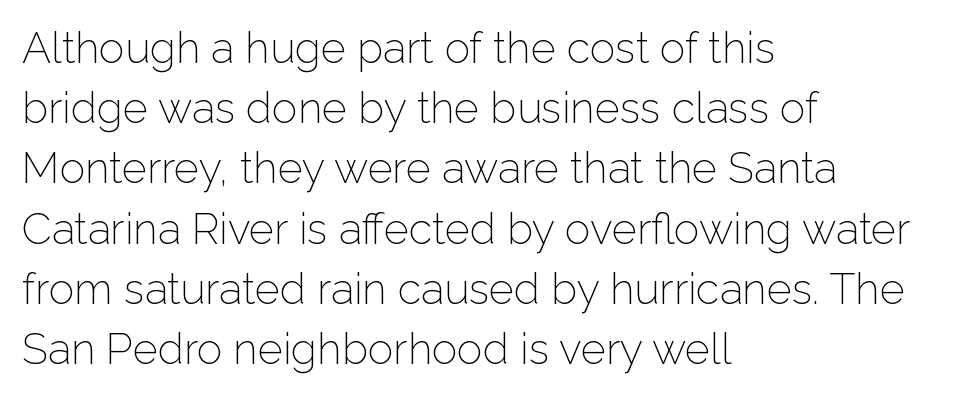
The image shows 43 px light sans-serif type, upright; set left-aligned, normal line spacing (1.4x), normal letter spacing, not underlined; low stroke contrast and a medium x-height.
